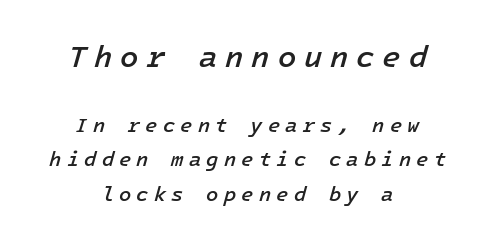
Q: Is the text bold? A: Semi-bold.
Q: Is the text italic (slanted)? A: Yes, it leans right by about 16 degrees.
Q: Is the text underlined? A: No.
Q: How is the paragraph aligned? A: Centered.
Q: Is the spacing between letters normal or unusually wide? A: Unusually wide.
Q: Which block of text is set in a larger size, the first (top) or the second (bottom)? A: The first (top) one.
Q: Width (condensed, normal, or wide)? A: Normal.
Q: Stroke contrast? A: Low.
Q: x-height? A: Medium.
